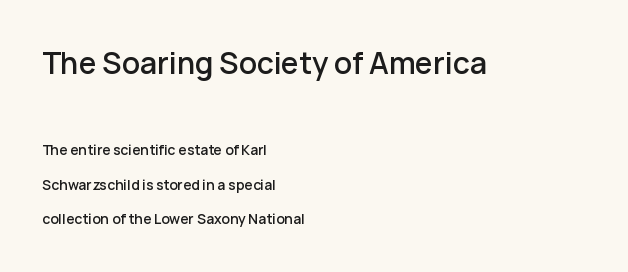
{"serif": "no", "italic": "no", "width": "normal", "stroke_contrast": "low", "x_height": "medium", "monospaced": "no", "underline": "no", "align": "left", "line_spacing": "loose", "line_spacing_ratio": 2.47, "letter_spacing": "normal", "letter_spacing_em": 0.0, "larger_block": "first", "size_ratio": 2.14, "glyph_px": 30}
